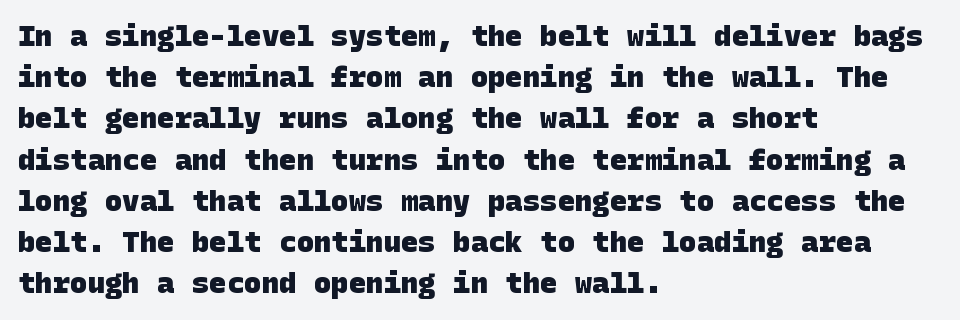
Q: Is the text bold? A: Yes.
Q: Is the typeface a serif or a sans-serif typeface? A: Sans-serif.
Q: Is the text underlined? A: No.
Q: How is the paragraph aligned? A: Left-aligned.
Q: Is the spacing between letters normal or unusually wide? A: Normal.
Q: Is the spacing between lines tight, normal or loose? A: Normal.
Q: Width (condensed, normal, or wide)? A: Normal.
Q: Stroke contrast? A: Low.
Q: x-height? A: Large.
